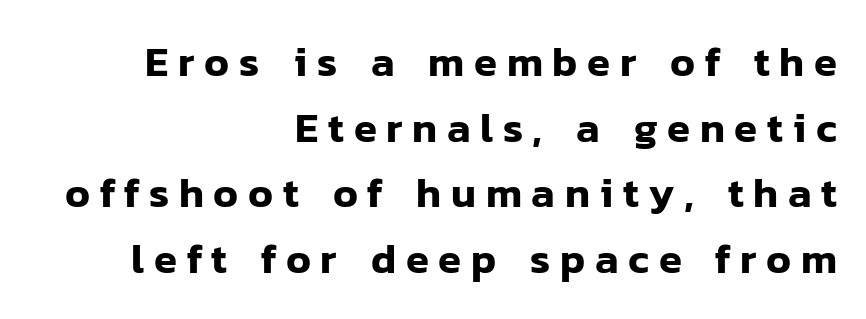
The image shows 42 px sans-serif type, upright; set right-aligned, normal line spacing (1.56x), unusually wide letter spacing (+0.23 em), not underlined; low stroke contrast and a medium x-height.
